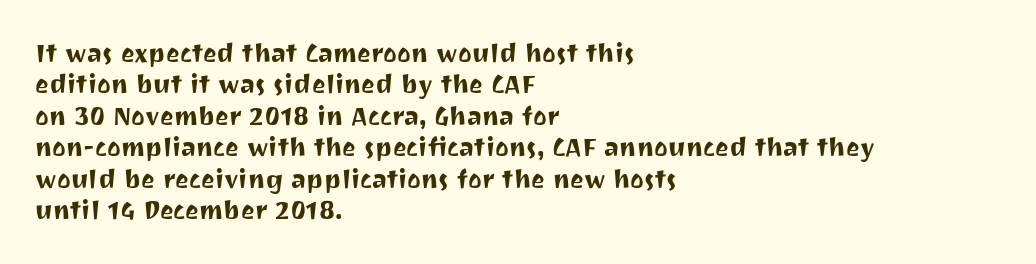
The image shows 26 px text type, upright; set left-aligned, line spacing 1.21x, normal letter spacing, not underlined.
